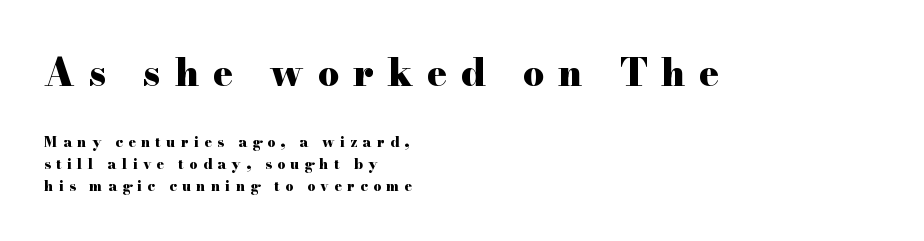
Q: Is the text bold? A: Yes.
Q: Is the text italic (slanted)? A: No, it is upright.
Q: Is the typeface a serif or a sans-serif typeface? A: Serif.
Q: Is the text underlined? A: No.
Q: How is the paragraph aligned? A: Left-aligned.
Q: Is the spacing between letters normal or unusually wide? A: Unusually wide.
Q: Is the spacing between lines tight, normal or loose? A: Normal.
Q: Which block of text is set in a larger size, the first (top) or the second (bottom)? A: The first (top) one.
Q: Width (condensed, normal, or wide)? A: Wide.
Q: Stroke contrast? A: High.
Q: x-height? A: Small.
Q: Monospaced? A: No.
